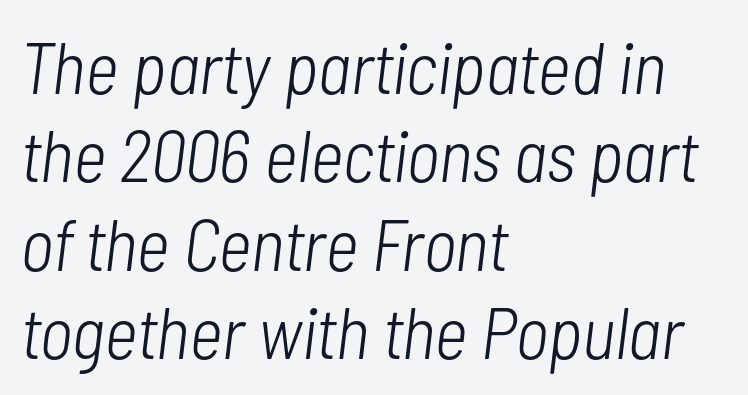
{"italic": "yes", "lean": "right", "slant_degrees": 7, "bold": "no", "weight": "light", "width": "condensed", "stroke_contrast": "low", "x_height": "medium", "monospaced": "no", "underline": "no", "align": "left", "line_spacing_ratio": 1.21, "letter_spacing": "normal", "letter_spacing_em": 0.0, "glyph_px": 73}
